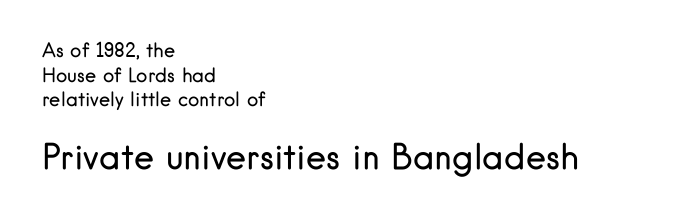
The image shows 34 px regular-weight sans-serif type, upright; set left-aligned, normal line spacing (1.29x), normal letter spacing, not underlined; the second (bottom) block is 1.79x larger; low stroke contrast and a small x-height.
